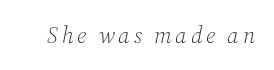
Q: Is the text bold? A: No.
Q: Is the text italic (slanted)? A: Yes, it leans right by about 12 degrees.
Q: Is the text underlined? A: No.
